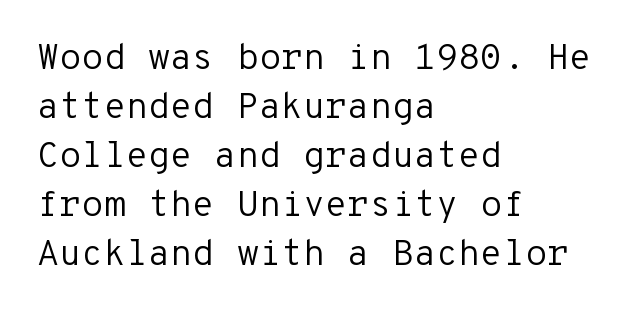
Q: Is the text bold? A: No.
Q: Is the text italic (slanted)? A: No, it is upright.
Q: Is the typeface a serif or a sans-serif typeface? A: Sans-serif.
Q: Is the text underlined? A: No.
Q: How is the paragraph aligned? A: Left-aligned.
Q: Is the spacing between letters normal or unusually wide? A: Normal.
Q: Is the spacing between lines tight, normal or loose? A: Normal.
Q: Width (condensed, normal, or wide)? A: Normal.
Q: Stroke contrast? A: Low.
Q: x-height? A: Medium.
Q: Monospaced? A: Yes.
